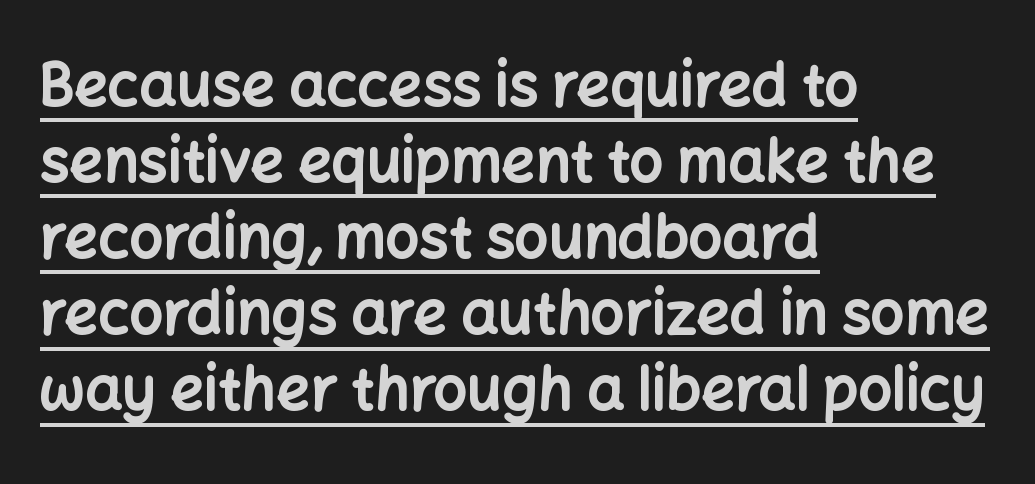
{"serif": "no", "italic": "no", "bold": "yes", "weight": "bold", "width": "normal", "stroke_contrast": "low", "x_height": "medium", "monospaced": "no", "underline": "yes", "align": "left", "line_spacing": "normal", "line_spacing_ratio": 1.29, "letter_spacing": "normal", "letter_spacing_em": 0.0, "glyph_px": 59}
